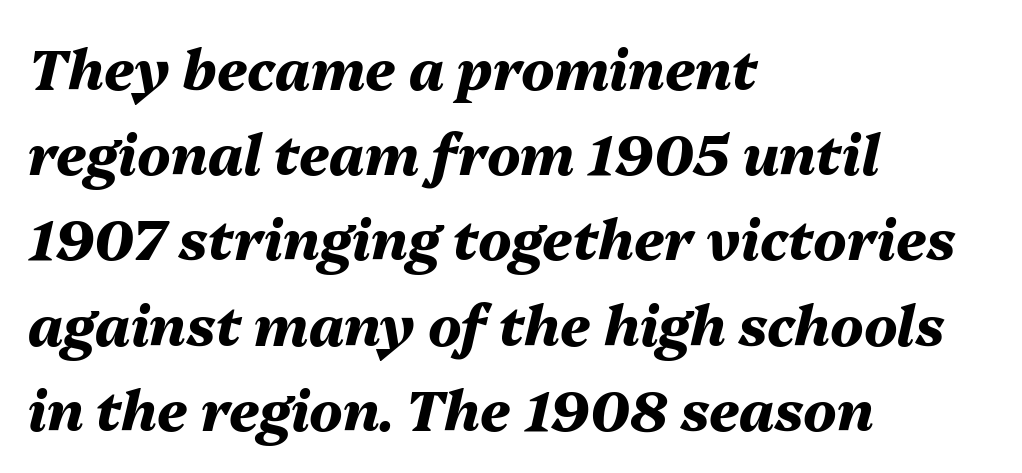
Q: Is the text bold? A: Yes.
Q: Is the text italic (slanted)? A: Yes, it leans right by about 13 degrees.
Q: Is the text underlined? A: No.
Q: How is the paragraph aligned? A: Left-aligned.
Q: Is the spacing between letters normal or unusually wide? A: Normal.
Q: Is the spacing between lines tight, normal or loose? A: Normal.
Q: Width (condensed, normal, or wide)? A: Normal.
Q: Stroke contrast? A: Medium.
Q: x-height? A: Medium.
Q: Monospaced? A: No.
